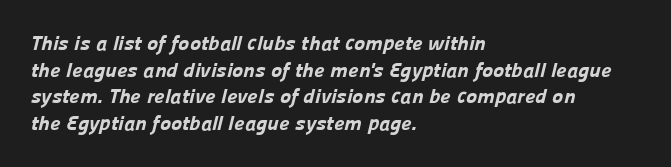
Q: Is the text bold? A: Yes.
Q: Is the text underlined? A: No.
Q: How is the paragraph aligned? A: Left-aligned.
Q: Is the spacing between letters normal or unusually wide? A: Normal.
Q: Is the spacing between lines tight, normal or loose? A: Normal.
